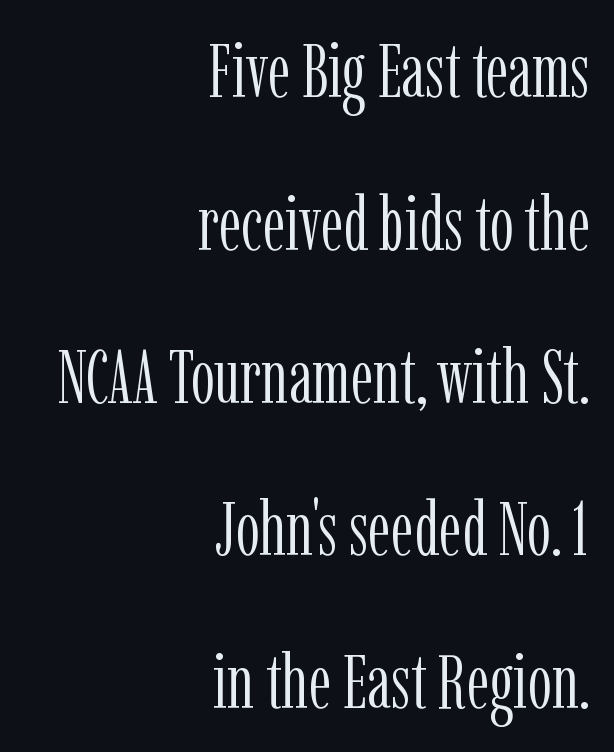
Q: Is the text bold? A: No.
Q: Is the text italic (slanted)? A: No, it is upright.
Q: Is the typeface a serif or a sans-serif typeface? A: Serif.
Q: Is the text underlined? A: No.
Q: How is the paragraph aligned? A: Right-aligned.
Q: Is the spacing between letters normal or unusually wide? A: Normal.
Q: Is the spacing between lines tight, normal or loose? A: Loose.
Q: Width (condensed, normal, or wide)? A: Condensed.
Q: Stroke contrast? A: Low.
Q: x-height? A: Medium.
Q: Monospaced? A: No.
